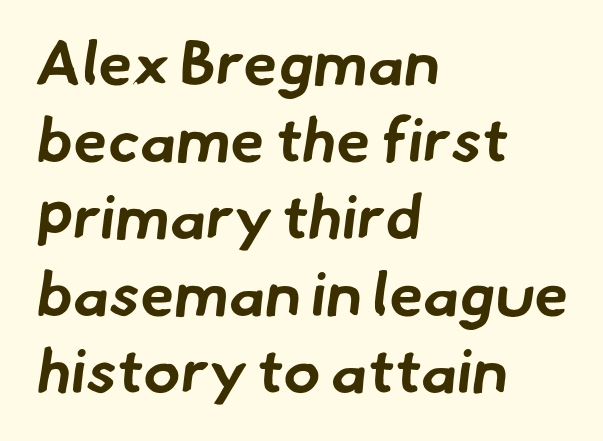
Q: Is the text bold? A: Yes.
Q: Is the typeface a serif or a sans-serif typeface? A: Sans-serif.
Q: Is the text underlined? A: No.
Q: How is the paragraph aligned? A: Left-aligned.
Q: Is the spacing between letters normal or unusually wide? A: Normal.
Q: Width (condensed, normal, or wide)? A: Normal.
Q: Stroke contrast? A: Low.
Q: x-height? A: Small.
Q: Monospaced? A: No.
